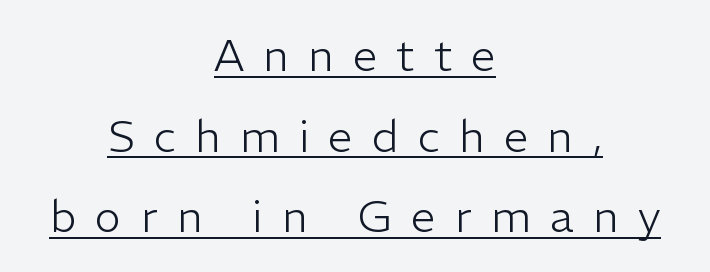
Q: Is the text bold? A: No.
Q: Is the text italic (slanted)? A: No, it is upright.
Q: Is the typeface a serif or a sans-serif typeface? A: Sans-serif.
Q: Is the text underlined? A: Yes.
Q: How is the paragraph aligned? A: Centered.
Q: Is the spacing between letters normal or unusually wide? A: Unusually wide.
Q: Width (condensed, normal, or wide)? A: Normal.
Q: Stroke contrast? A: Low.
Q: x-height? A: Medium.
Q: Monospaced? A: No.
